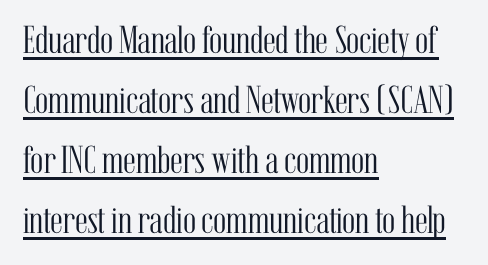
Q: Is the text bold? A: No.
Q: Is the text italic (slanted)? A: No, it is upright.
Q: Is the typeface a serif or a sans-serif typeface? A: Serif.
Q: Is the text underlined? A: Yes.
Q: How is the paragraph aligned? A: Left-aligned.
Q: Is the spacing between letters normal or unusually wide? A: Normal.
Q: Is the spacing between lines tight, normal or loose? A: Normal.
Q: Width (condensed, normal, or wide)? A: Condensed.
Q: Stroke contrast? A: Medium.
Q: x-height? A: Medium.
Q: Monospaced? A: No.
